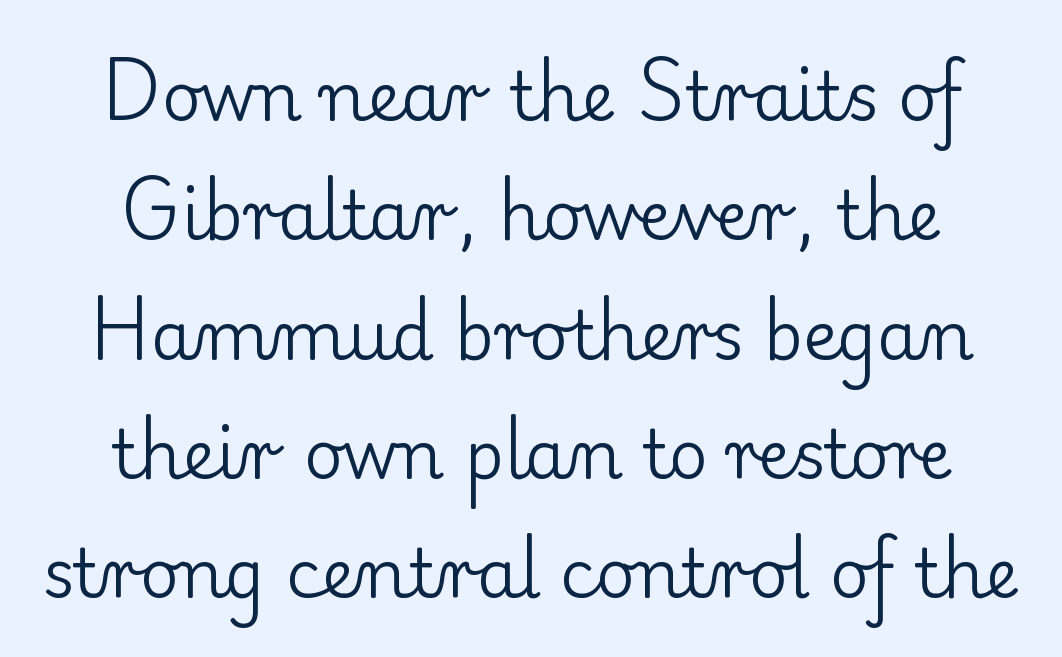
{"serif": "yes", "italic": "no", "bold": "no", "weight": "regular", "width": "normal", "stroke_contrast": "low", "x_height": "small", "monospaced": "no", "underline": "no", "align": "center", "line_spacing_ratio": 1.78, "letter_spacing": "normal", "letter_spacing_em": 0.0, "glyph_px": 67}
